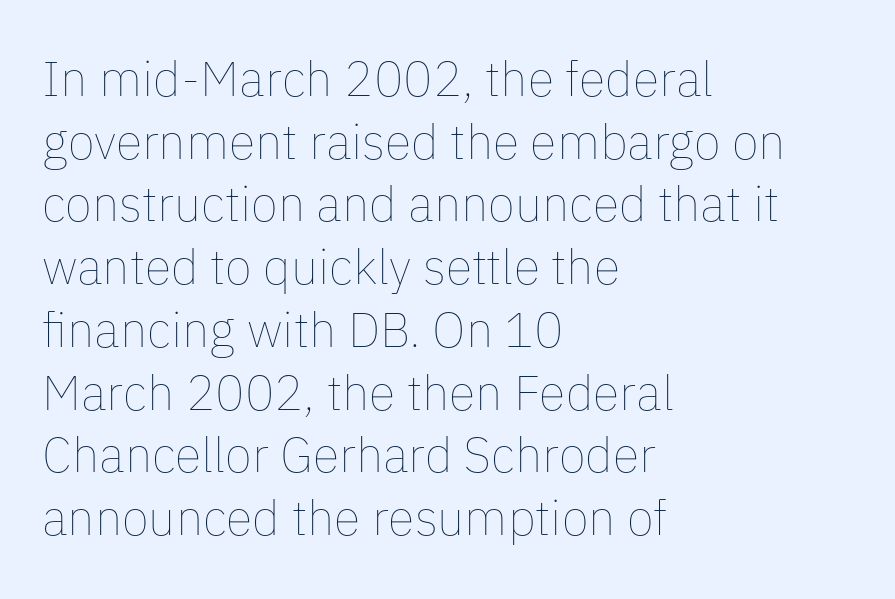
The image shows 49 px thin type, upright; set left-aligned, normal line spacing (1.28x), normal letter spacing, not underlined; low stroke contrast and a medium x-height.
